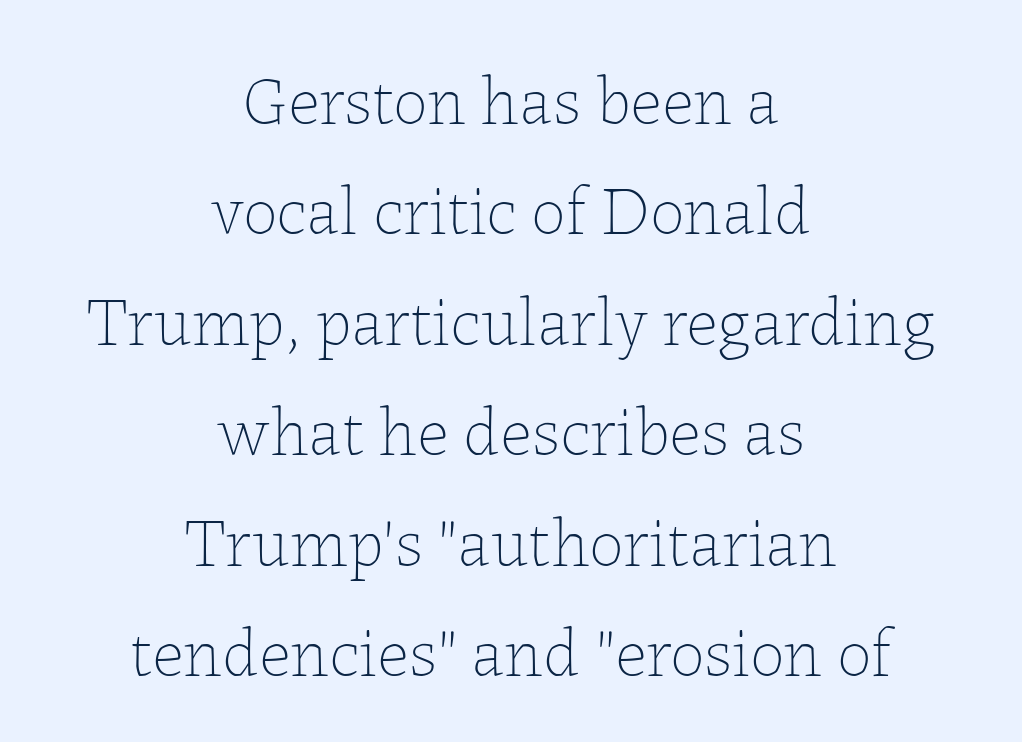
Q: Is the text bold? A: No.
Q: Is the text italic (slanted)? A: No, it is upright.
Q: Is the text underlined? A: No.
Q: How is the paragraph aligned? A: Centered.
Q: Is the spacing between letters normal or unusually wide? A: Normal.
Q: Is the spacing between lines tight, normal or loose? A: Normal.
Q: Width (condensed, normal, or wide)? A: Normal.
Q: Stroke contrast? A: Low.
Q: x-height? A: Medium.
Q: Monospaced? A: No.
